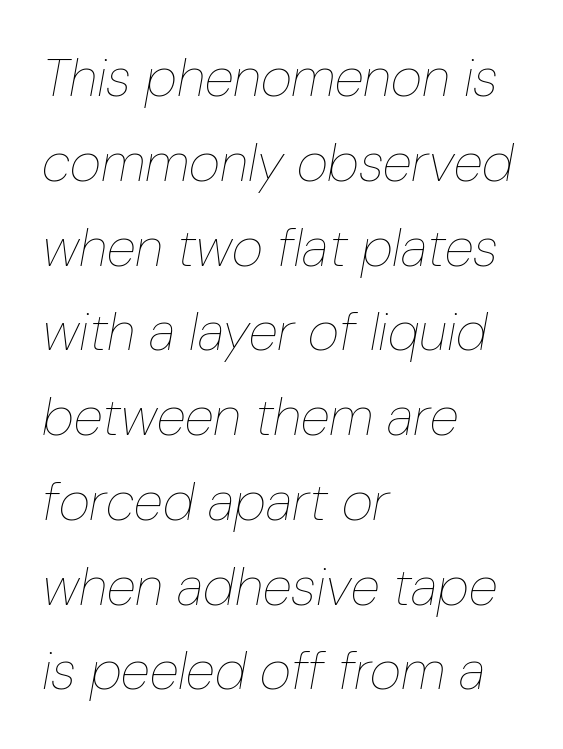
The image shows 54 px thin, condensed type, italic (leaning right); set left-aligned, normal line spacing (1.57x), normal letter spacing, not underlined; low stroke contrast and a medium x-height.
